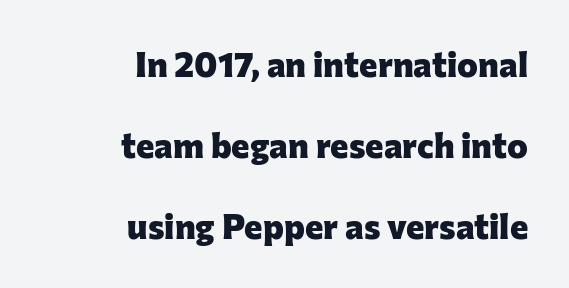
The letters carry no serifs — their stems end cleanly without finishing strokes. One-word summary of the alignment: right. No extra tracking has been applied to these lines. These words are printed bold, with thick strokes throughout. Posture: straight, roman, zero tilt.
